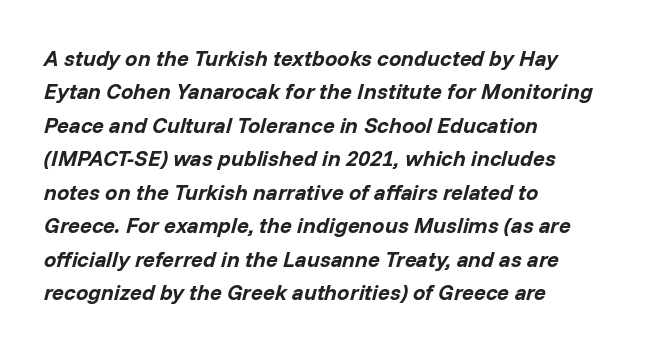
Q: Is the text bold? A: Yes.
Q: Is the text italic (slanted)? A: Yes, it leans right by about 14 degrees.
Q: Is the text underlined? A: No.
Q: How is the paragraph aligned? A: Left-aligned.
Q: Is the spacing between letters normal or unusually wide? A: Normal.
Q: Is the spacing between lines tight, normal or loose? A: Normal.
